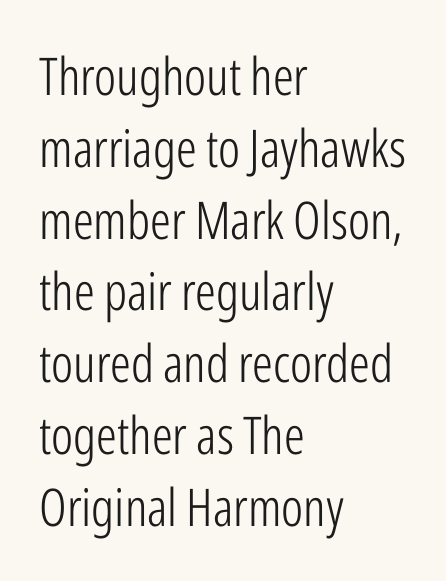
Q: Is the text bold? A: No.
Q: Is the text italic (slanted)? A: No, it is upright.
Q: Is the typeface a serif or a sans-serif typeface? A: Sans-serif.
Q: Is the text underlined? A: No.
Q: How is the paragraph aligned? A: Left-aligned.
Q: Is the spacing between letters normal or unusually wide? A: Normal.
Q: Is the spacing between lines tight, normal or loose? A: Normal.
Q: Width (condensed, normal, or wide)? A: Condensed.
Q: Stroke contrast? A: Low.
Q: x-height? A: Medium.
Q: Monospaced? A: No.
